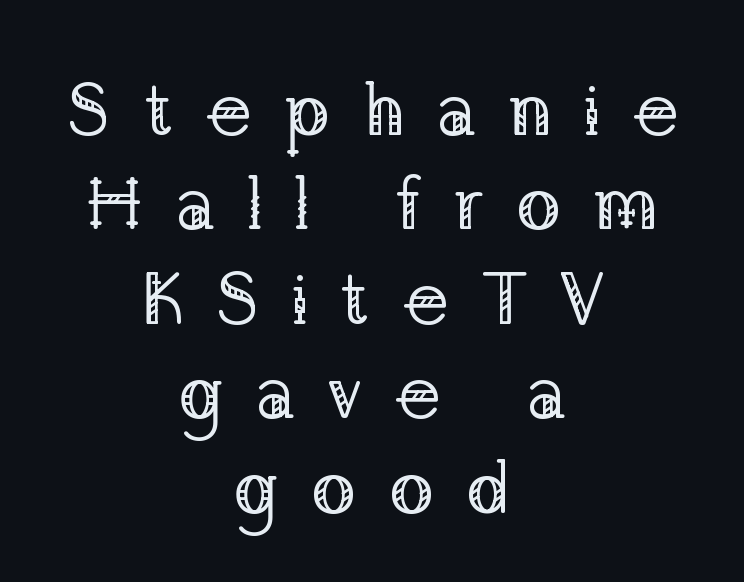
{"serif": "yes", "italic": "no", "bold": "no", "weight": "regular", "width": "normal", "stroke_contrast": "low", "x_height": "medium", "monospaced": "no", "underline": "no", "align": "center", "line_spacing": "normal", "line_spacing_ratio": 1.26, "letter_spacing": "wide", "letter_spacing_em": 0.41, "glyph_px": 75}
